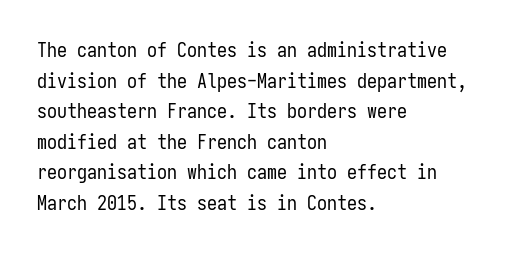
If you drew a line through each stem, it would be perfectly vertical. Students, observe: this is what conventionally led text looks like. Alignment: flush left. Decoration check: the copy has no underline.
